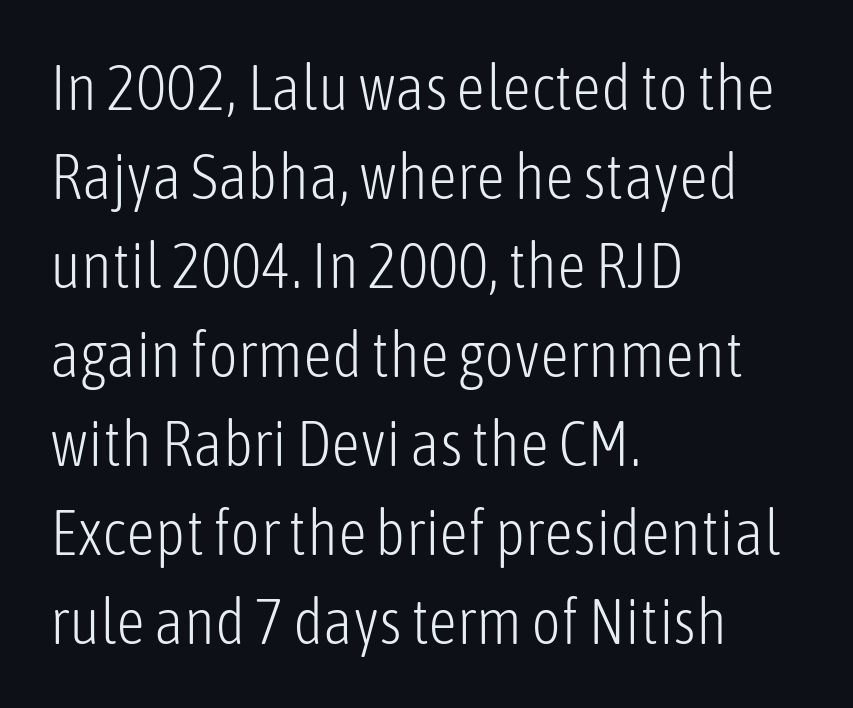
Q: Is the text bold? A: No.
Q: Is the text italic (slanted)? A: No, it is upright.
Q: Is the typeface a serif or a sans-serif typeface? A: Sans-serif.
Q: Is the text underlined? A: No.
Q: How is the paragraph aligned? A: Left-aligned.
Q: Is the spacing between letters normal or unusually wide? A: Normal.
Q: Is the spacing between lines tight, normal or loose? A: Normal.
Q: Width (condensed, normal, or wide)? A: Condensed.
Q: Stroke contrast? A: Low.
Q: x-height? A: Medium.
Q: Monospaced? A: No.
